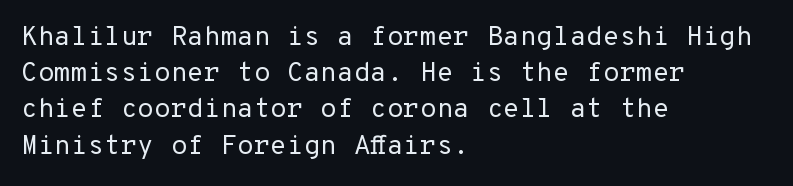
Q: Is the text bold? A: No.
Q: Is the text italic (slanted)? A: No, it is upright.
Q: Is the text underlined? A: No.
Q: How is the paragraph aligned? A: Left-aligned.
Q: Is the spacing between letters normal or unusually wide? A: Normal.
Q: Is the spacing between lines tight, normal or loose? A: Normal.
